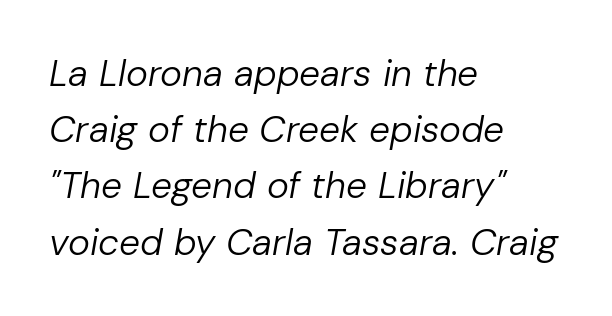
Honestly, there is no underline to notice here at all. Looks like regular typesetting: each glyph gets only the width it needs. Compared with a centered layout, this one pins lines to the left instead. Honestly, the row spacing looks completely unremarkable. On a weight scale, this lands at 450 or below. The axis of the letterforms is tilted away from vertical.
